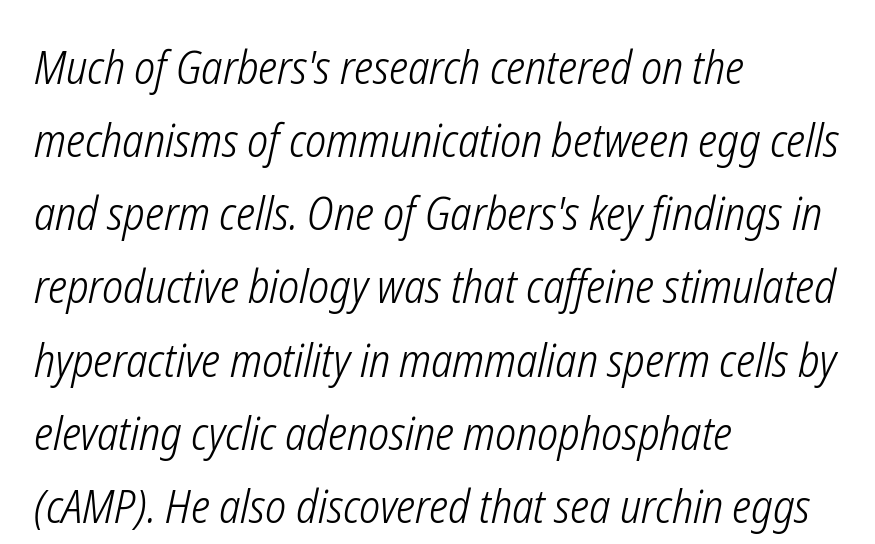
Evenly set lines give the paragraph a standard silhouette. A typesetter would mark this as italic. Compared with a typical body face, this is equally light or lighter still. No extra tracking has been applied to these lines. Is this a fixed-width face? No — the glyphs have proportional, varying widths. Descenders are the only things crossing below the line.
